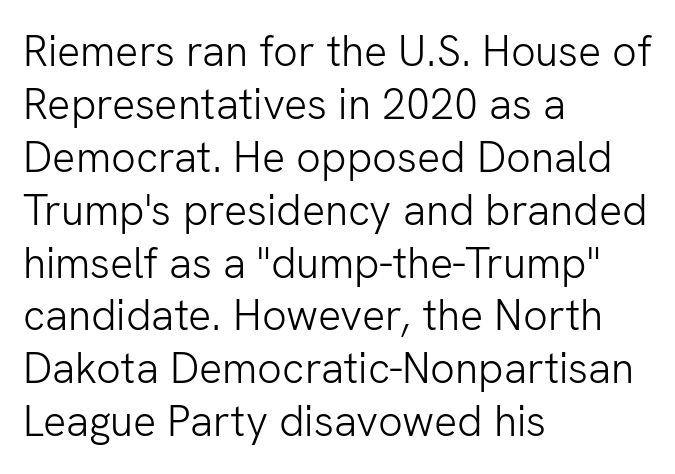
The image shows 43 px light sans-serif type, upright; set left-aligned, line spacing 1.23x, normal letter spacing, not underlined; low stroke contrast and a medium x-height.
